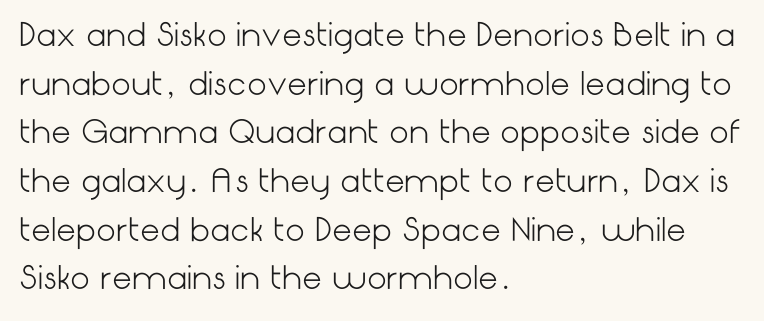
Nope, no serifs anywhere on these letters. Layout note: lines flush left. Words float on clear page, feet unadorned. The rendering uses a moderate line-height, typical for paragraphs. Every stem runs plumb, perpendicular to the baseline. The strokes are not fattened; the text isn't bold.
